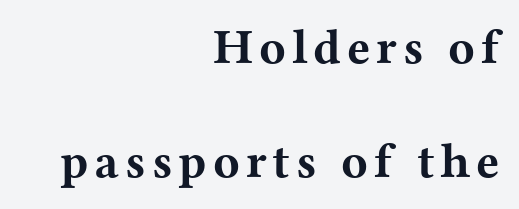
The image shows 49 px bold, wide serif type, upright; set right-aligned, loose line spacing (2.32x), not underlined; medium stroke contrast and a medium x-height.
